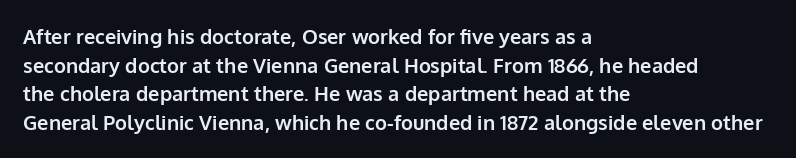
Q: Is the text bold? A: Yes.
Q: Is the text italic (slanted)? A: No, it is upright.
Q: Is the text underlined? A: No.
Q: How is the paragraph aligned? A: Left-aligned.
Q: Is the spacing between letters normal or unusually wide? A: Normal.
Q: Is the spacing between lines tight, normal or loose? A: Normal.
